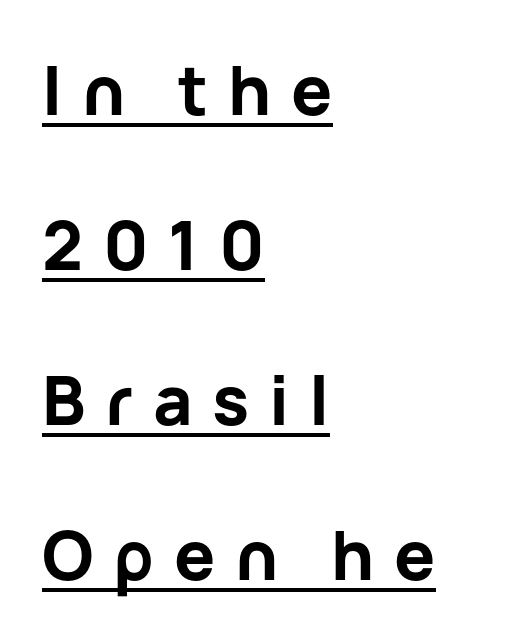
Q: Is the text bold? A: Yes.
Q: Is the text italic (slanted)? A: No, it is upright.
Q: Is the typeface a serif or a sans-serif typeface? A: Sans-serif.
Q: Is the text underlined? A: Yes.
Q: How is the paragraph aligned? A: Left-aligned.
Q: Is the spacing between letters normal or unusually wide? A: Unusually wide.
Q: Is the spacing between lines tight, normal or loose? A: Loose.
Q: Width (condensed, normal, or wide)? A: Normal.
Q: Stroke contrast? A: Low.
Q: x-height? A: Medium.
Q: Monospaced? A: No.
